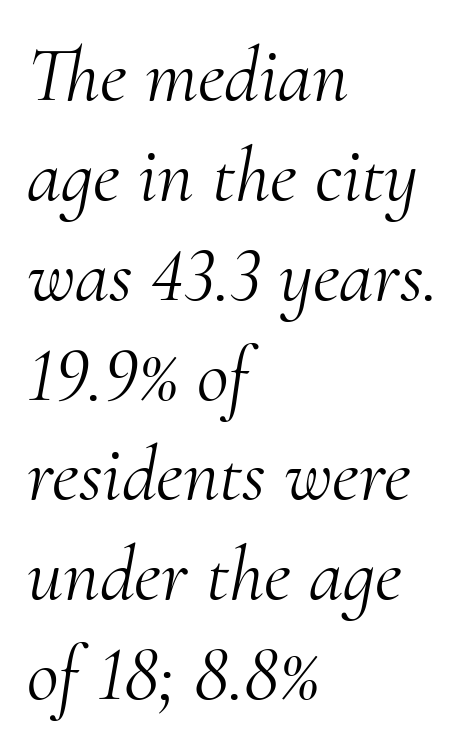
Q: Is the text bold? A: No.
Q: Is the text italic (slanted)? A: Yes, it leans right by about 10 degrees.
Q: Is the typeface a serif or a sans-serif typeface? A: Serif.
Q: Is the text underlined? A: No.
Q: How is the paragraph aligned? A: Left-aligned.
Q: Is the spacing between letters normal or unusually wide? A: Normal.
Q: Is the spacing between lines tight, normal or loose? A: Normal.
Q: Width (condensed, normal, or wide)? A: Normal.
Q: Stroke contrast? A: Medium.
Q: x-height? A: Small.
Q: Monospaced? A: No.
